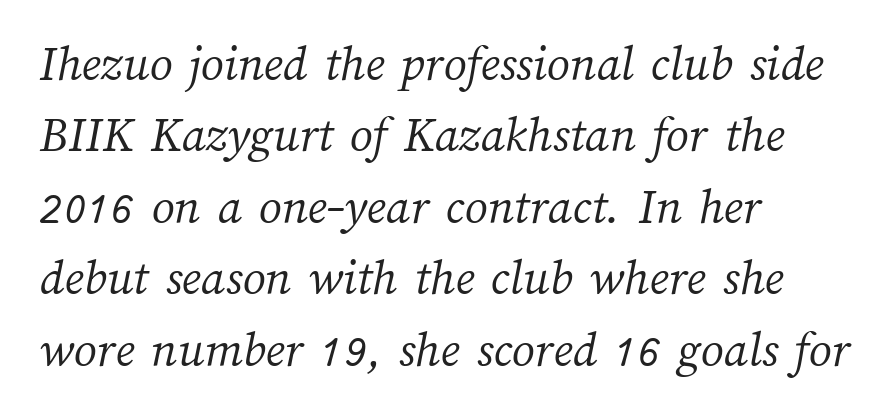
These lines are rendered in a variable-pitch font. Caption: face not bold, strokes unweighted. The vertical gap from one line to the next is medium. The space directly below the letters is spotless. The letterforms sit shoulder to shoulder at normal distance. Every row of glyphs begins at an identical x-position on the left.
